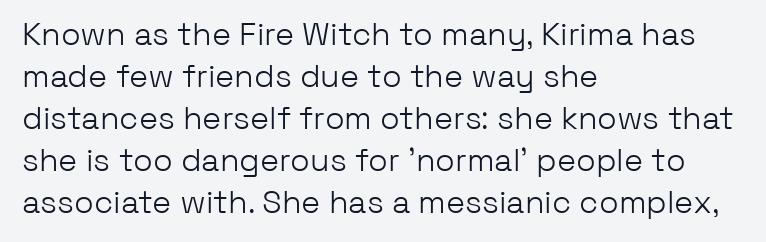
The letters stand straight up with perfectly vertical stems. The typesetter chose a ragged-right arrangement here. Each letter's strokes conclude bluntly, with no projecting serifs. Descenders are the only things crossing below the line.
